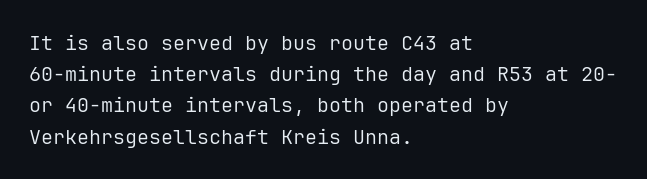
Between one letter and the next there's only the usual sliver of space. Letters rest on an invisible, unmarked baseline. Does the copy run flush right? No — it runs flush left. Nothing heavy about these letters — not bold at all.
